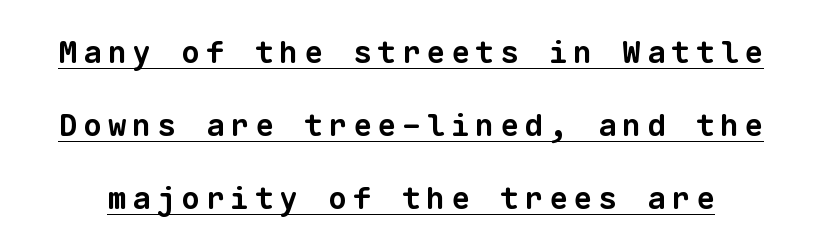
{"serif": "no", "bold": "yes", "weight": "bold", "width": "normal", "stroke_contrast": "low", "x_height": "medium", "monospaced": "yes", "underline": "yes", "line_spacing": "loose", "line_spacing_ratio": 2.35, "glyph_px": 31}
